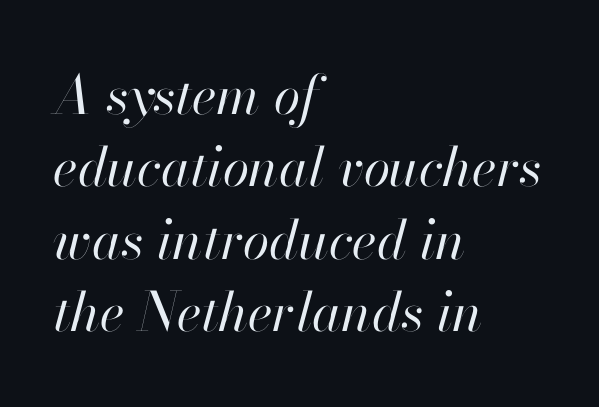
The image shows 54 px regular-weight type, italic (leaning right); set left-aligned, normal line spacing (1.34x), normal letter spacing, not underlined; high stroke contrast and a small x-height.
